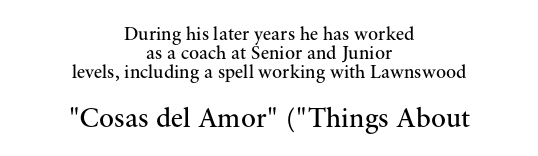
{"serif": "yes", "italic": "no", "bold": "no", "weight": "regular", "width": "normal", "stroke_contrast": "medium", "x_height": "small", "monospaced": "no", "underline": "no", "align": "center", "line_spacing": "tight", "line_spacing_ratio": 0.99, "letter_spacing": "normal", "letter_spacing_em": 0.0, "larger_block": "second", "size_ratio": 1.47, "glyph_px": 28}
